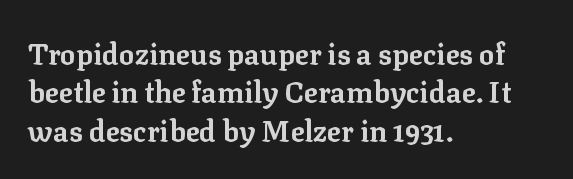
Short and long lines alike share a common starting point at left. The words here are not underlined. You can tell it's not italic because the verticals are truly vertical. Observe the ordinary spacing: letters are neighbours, not strangers. This rendering employs a face with finishing strokes, i.e., a serif.
